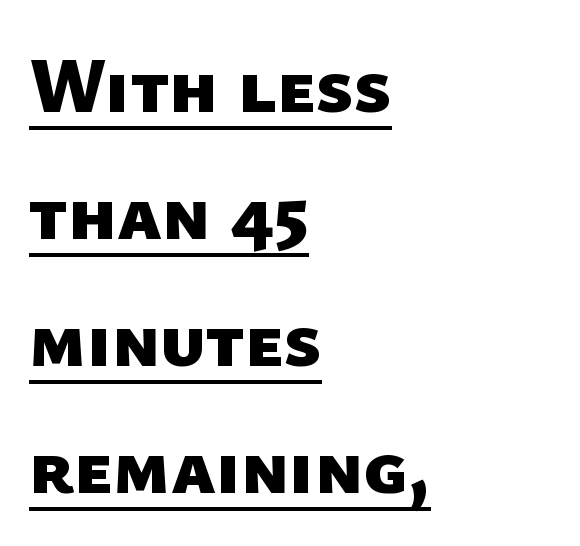
The sample's only ornament is a line tracing under the words. The face used here has the dense, thick strokes of a bold. Do the characters align in a grid? No, the font is proportional. Is this a sans? Yes — the strokes have no serifs. Horizontally, the lines are justified to the leading edge only. The passage shown has conventional tracking throughout.
